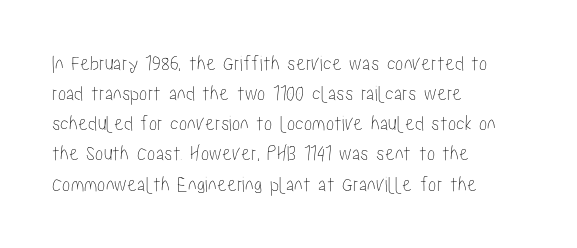
The image shows 22 px text type, upright; set left-aligned, normal line spacing (1.37x), normal letter spacing, not underlined.
